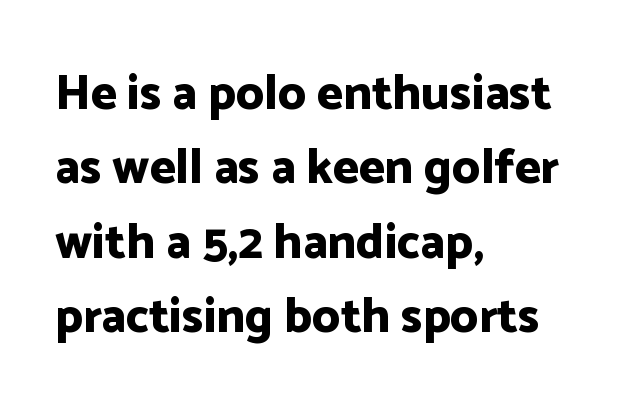
Each letter keeps its own natural width here, so spacing adapts to shape. Every letter is thick-stroked: bold, no question. The lettering holds an erect, upright posture throughout. The vertical gap from one line to the next is medium.
